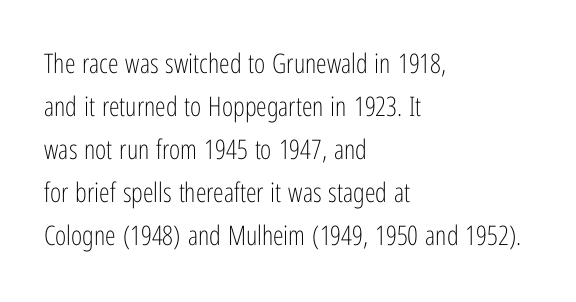
{"italic": "no", "bold": "no", "underline": "no", "align": "left", "line_spacing": "normal", "line_spacing_ratio": 1.59, "letter_spacing": "normal", "letter_spacing_em": 0.0, "glyph_px": 27}
